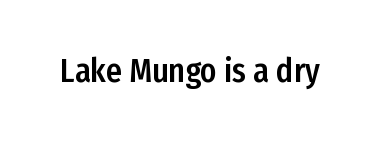
The words here are not underlined. Posture: upright roman. The horizontal fit of the characters is conventional and even. What kind of face is this? One without serifs — a sans.
